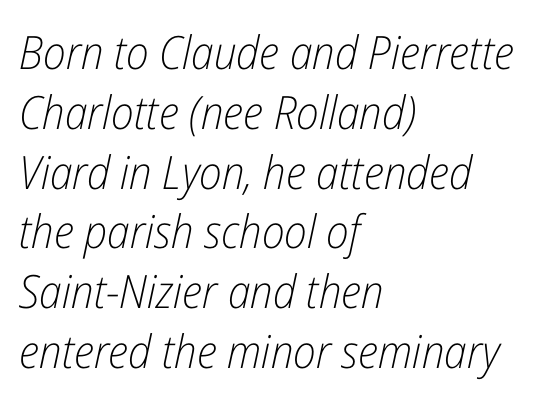
Q: Is the text bold? A: No.
Q: Is the text italic (slanted)? A: Yes, it leans right by about 12 degrees.
Q: Is the text underlined? A: No.
Q: How is the paragraph aligned? A: Left-aligned.
Q: Is the spacing between letters normal or unusually wide? A: Normal.
Q: Is the spacing between lines tight, normal or loose? A: Normal.
Q: Width (condensed, normal, or wide)? A: Condensed.
Q: Stroke contrast? A: Low.
Q: x-height? A: Medium.
Q: Monospaced? A: No.
